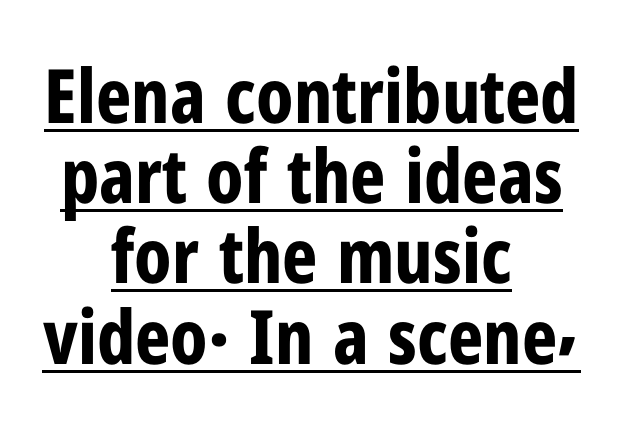
The image shows 75 px bold, condensed sans-serif type, upright; set centered, tight line spacing (1.07x), normal letter spacing, underlined; low stroke contrast and a medium x-height.
